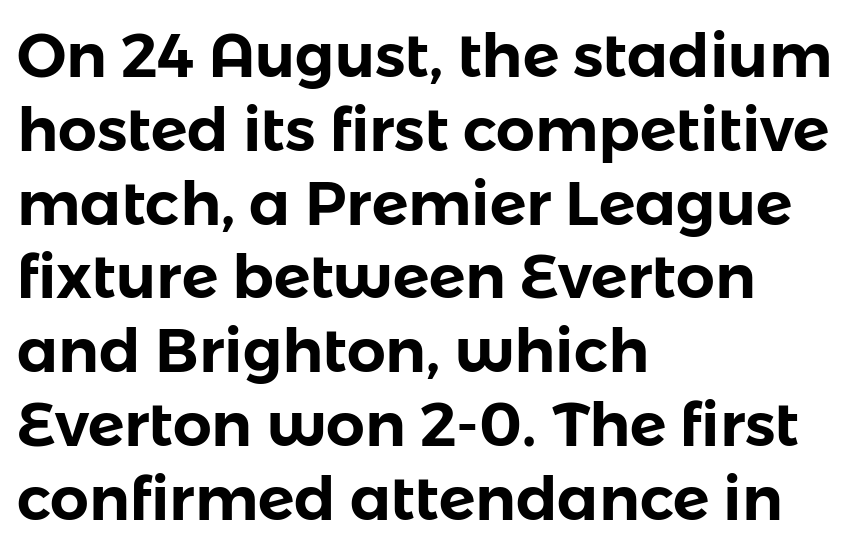
Q: Is the text italic (slanted)? A: No, it is upright.
Q: Is the typeface a serif or a sans-serif typeface? A: Sans-serif.
Q: Is the text underlined? A: No.
Q: How is the paragraph aligned? A: Left-aligned.
Q: Is the spacing between letters normal or unusually wide? A: Normal.
Q: Width (condensed, normal, or wide)? A: Normal.
Q: Stroke contrast? A: Low.
Q: x-height? A: Medium.
Q: Monospaced? A: No.
